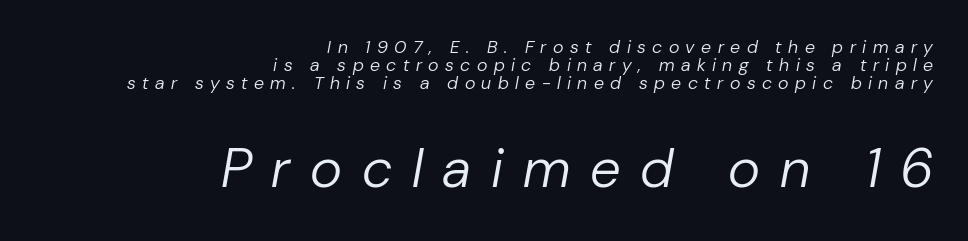
{"italic": "yes", "lean": "right", "slant_degrees": 10, "bold": "no", "weight": "regular", "width": "normal", "stroke_contrast": "low", "x_height": "medium", "monospaced": "no", "underline": "no", "align": "right", "line_spacing": "tight", "line_spacing_ratio": 0.99, "letter_spacing": "wide", "letter_spacing_em": 0.36, "larger_block": "second", "size_ratio": 3.06, "glyph_px": 55}
